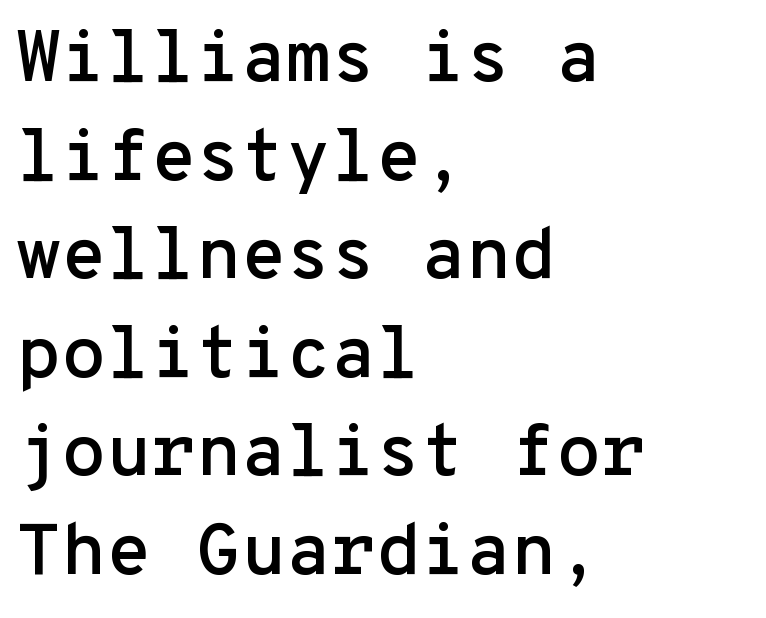
Standard letterfit; no display-style spreading of the glyphs. Note: no serifs on the glyphs. What's the leading like? Ordinary, nothing unusual. Think of a typewriter: that constant character pitch is what you see here. The lines are quadded left.
